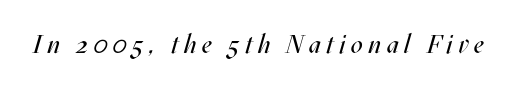
The image shows 26 px text type, italic (leaning right); set unusually wide letter spacing (+0.21 em), not underlined.
